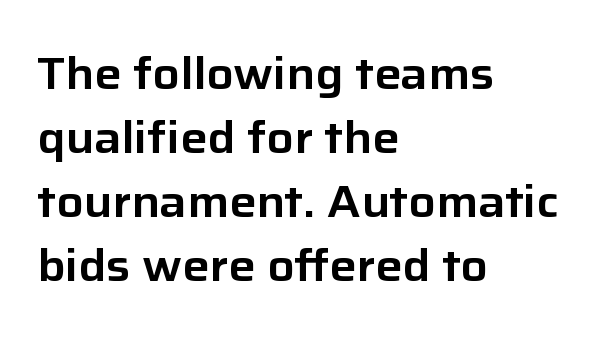
{"serif": "no", "italic": "no", "width": "normal", "stroke_contrast": "low", "x_height": "medium", "monospaced": "no", "underline": "no", "align": "left", "line_spacing": "normal", "line_spacing_ratio": 1.42, "letter_spacing": "normal", "letter_spacing_em": 0.0, "glyph_px": 45}
